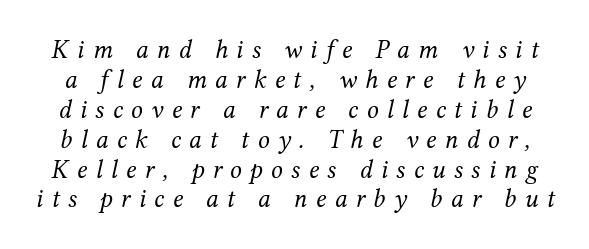
The image shows 26 px text type, italic (leaning right); set tight line spacing (1.15x), unusually wide letter spacing (+0.32 em), not underlined.
